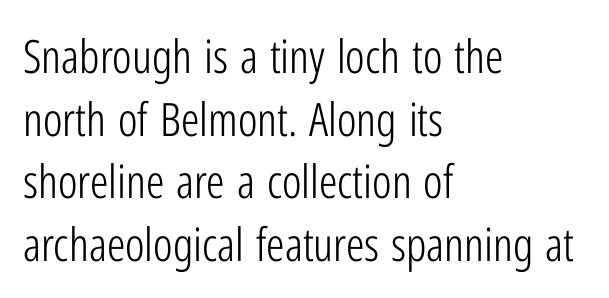
{"serif": "no", "italic": "no", "bold": "no", "weight": "light", "width": "condensed", "stroke_contrast": "low", "x_height": "medium", "monospaced": "no", "underline": "no", "align": "left", "line_spacing": "normal", "line_spacing_ratio": 1.36, "letter_spacing": "normal", "letter_spacing_em": 0.0, "glyph_px": 46}
